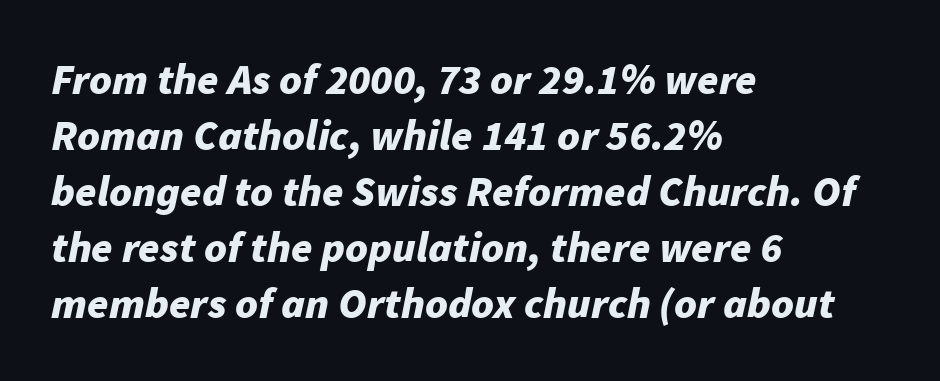
Characters are canted at an angle relative to the baseline's perpendicular. Descenders are the only things crossing below the line. A typesetter would call this proportional, since set widths differ per character. Short and long lines alike share a common starting point at left. If you measured baseline to baseline, you'd find a middling distance.
